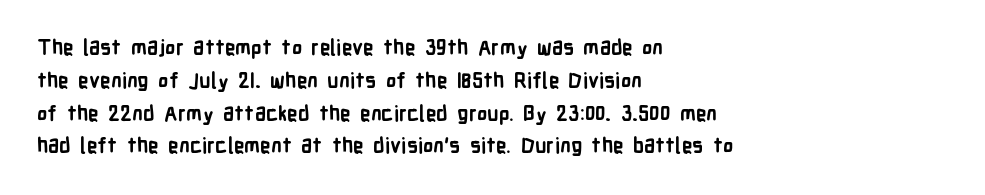
Q: Is the text bold? A: Yes.
Q: Is the text italic (slanted)? A: No, it is upright.
Q: Is the text underlined? A: No.
Q: How is the paragraph aligned? A: Left-aligned.
Q: Is the spacing between letters normal or unusually wide? A: Normal.
Q: Is the spacing between lines tight, normal or loose? A: Normal.
